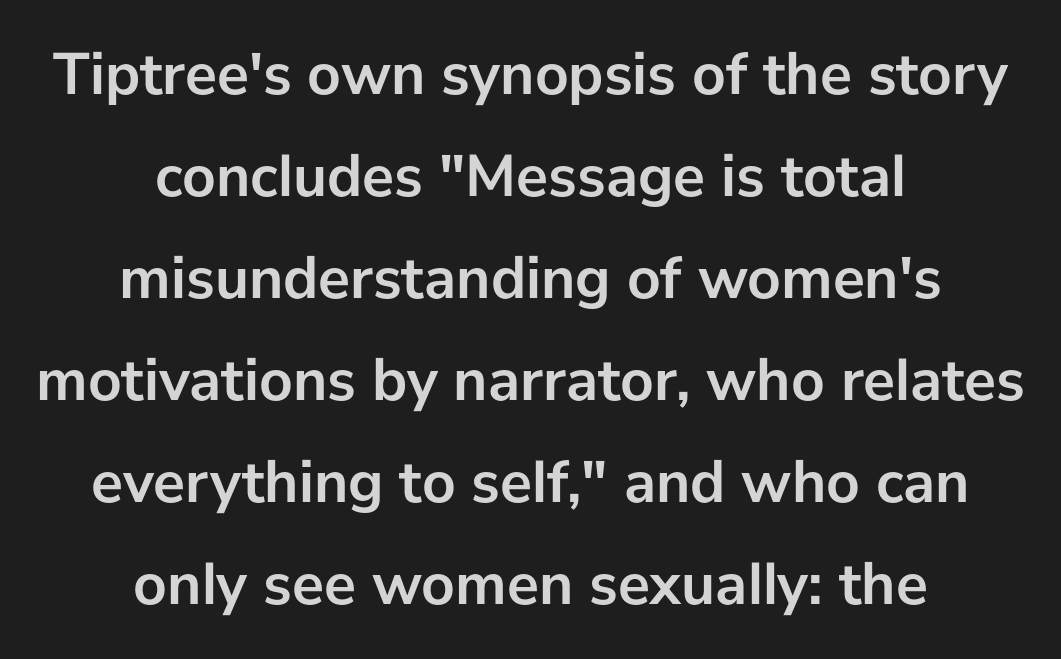
The rendering uses a moderate line-height, typical for paragraphs. A centered setting, common on invitations and titles, is used for this passage. Here the designer chose a conventional face with non-uniform glyph widths. The axis of the letterforms is exactly vertical.
